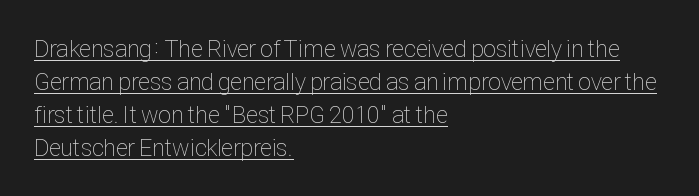
Emphasis is given by a line drawn under the lettering. The passage shown has conventional tracking throughout. The text block is weighted toward the left margin, trailing off unevenly rightward. The letters look calm and open, with moderate or lighter stems. Each new line begins a customary step beneath the previous one. Italic: no, the glyphs are upright roman.
